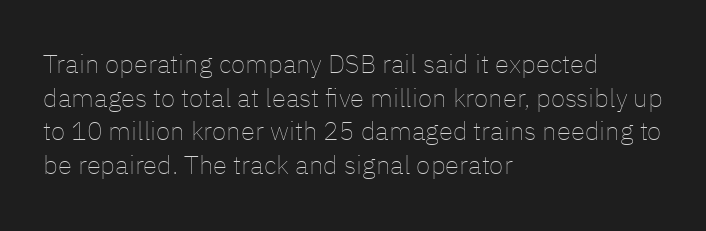
The image shows 26 px text type, upright; set left-aligned, normal line spacing (1.29x), normal letter spacing, not underlined.
